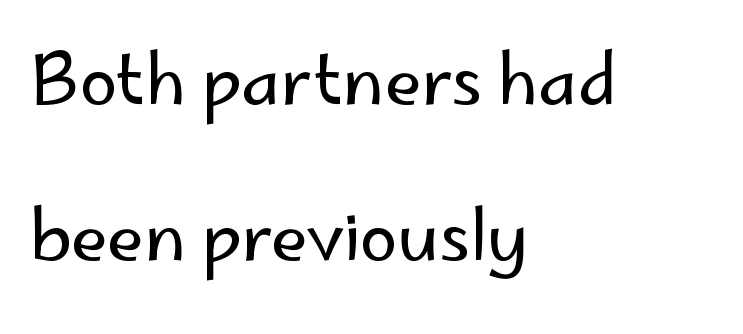
Q: Is the text bold? A: No.
Q: Is the text italic (slanted)? A: No, it is upright.
Q: Is the typeface a serif or a sans-serif typeface? A: Sans-serif.
Q: Is the text underlined? A: No.
Q: How is the paragraph aligned? A: Left-aligned.
Q: Is the spacing between letters normal or unusually wide? A: Normal.
Q: Is the spacing between lines tight, normal or loose? A: Loose.
Q: Width (condensed, normal, or wide)? A: Normal.
Q: Stroke contrast? A: Low.
Q: x-height? A: Small.
Q: Monospaced? A: No.
